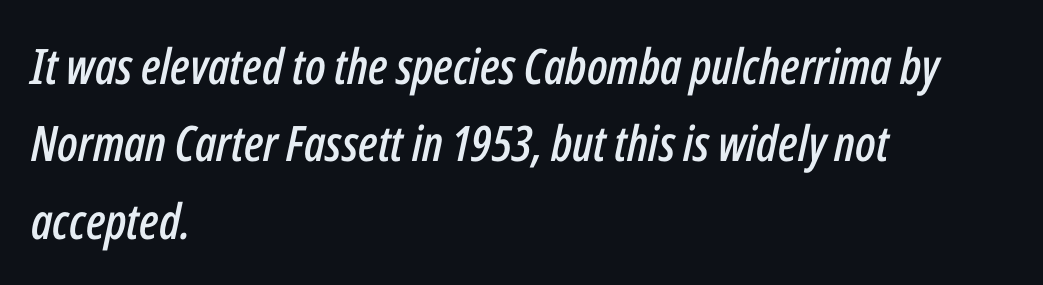
Q: Is the text italic (slanted)? A: Yes, it leans right by about 12 degrees.
Q: Is the text underlined? A: No.
Q: How is the paragraph aligned? A: Left-aligned.
Q: Is the spacing between letters normal or unusually wide? A: Normal.
Q: Is the spacing between lines tight, normal or loose? A: Normal.
Q: Width (condensed, normal, or wide)? A: Condensed.
Q: Stroke contrast? A: Low.
Q: x-height? A: Medium.
Q: Monospaced? A: No.
